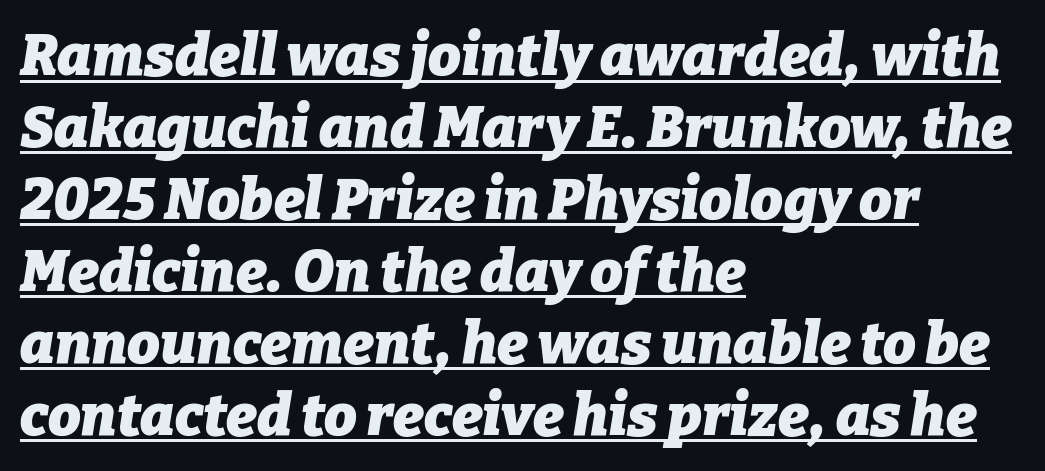
Visually the block forms a straight wall on the left and a jagged coastline on the right. Heavy-handed strokes throughout: this text is bold. Words appear dense and cohesive because spacing is normal. You could not count columns in this text — the font is proportionally spaced.
